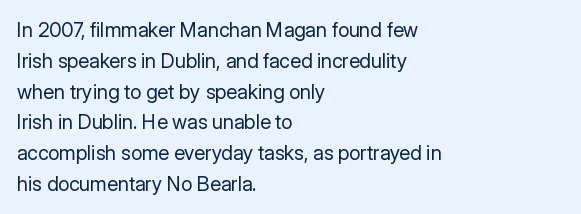
Unmarked baselines from the first word to the last. Between one letter and the next there's only the usual sliver of space. Left-aligned paragraph, ragged on the right. Compared with typical paragraphs, the rows here are spaced about the same. It's the straight-up-and-down kind of type.
